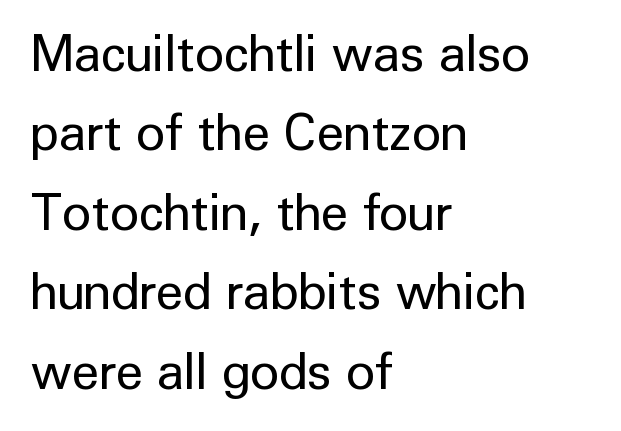
{"serif": "no", "italic": "no", "bold": "no", "weight": "regular", "width": "normal", "stroke_contrast": "low", "x_height": "medium", "monospaced": "no", "underline": "no", "align": "left", "line_spacing": "normal", "line_spacing_ratio": 1.59, "letter_spacing": "normal", "letter_spacing_em": 0.0, "glyph_px": 50}
